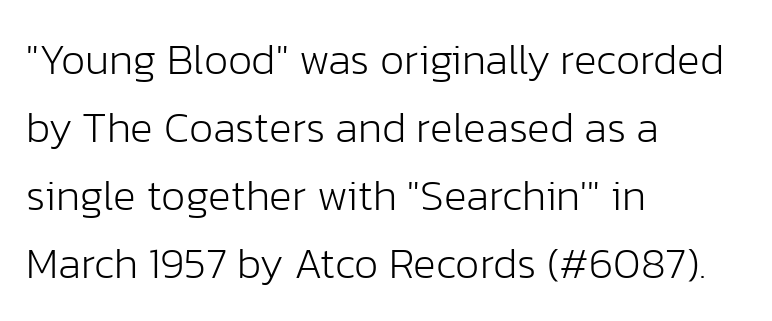
Q: Is the text bold? A: No.
Q: Is the text italic (slanted)? A: No, it is upright.
Q: Is the typeface a serif or a sans-serif typeface? A: Sans-serif.
Q: Is the text underlined? A: No.
Q: How is the paragraph aligned? A: Left-aligned.
Q: Is the spacing between letters normal or unusually wide? A: Normal.
Q: Is the spacing between lines tight, normal or loose? A: Normal.
Q: Width (condensed, normal, or wide)? A: Normal.
Q: Stroke contrast? A: Low.
Q: x-height? A: Medium.
Q: Monospaced? A: No.
